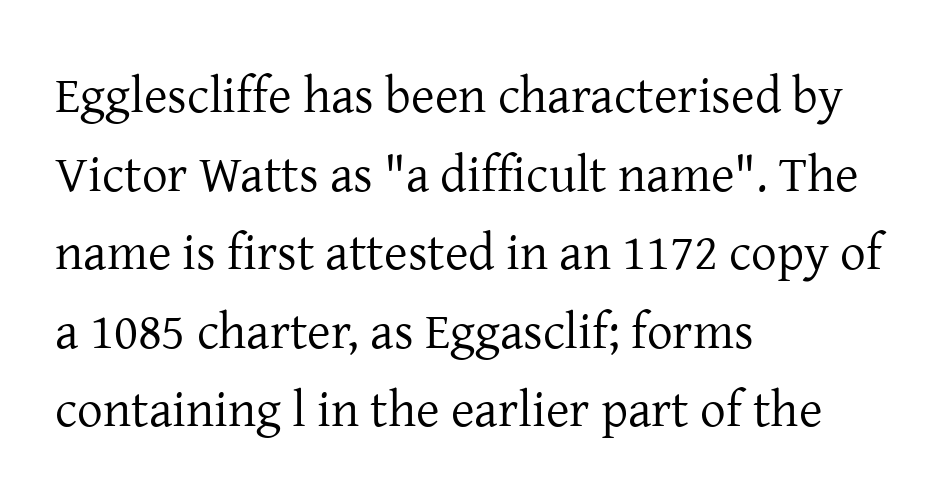
{"serif": "yes", "italic": "no", "bold": "no", "weight": "regular", "width": "normal", "stroke_contrast": "low", "x_height": "medium", "monospaced": "no", "underline": "no", "align": "left", "line_spacing": "normal", "line_spacing_ratio": 1.54, "letter_spacing": "normal", "letter_spacing_em": 0.0, "glyph_px": 51}
